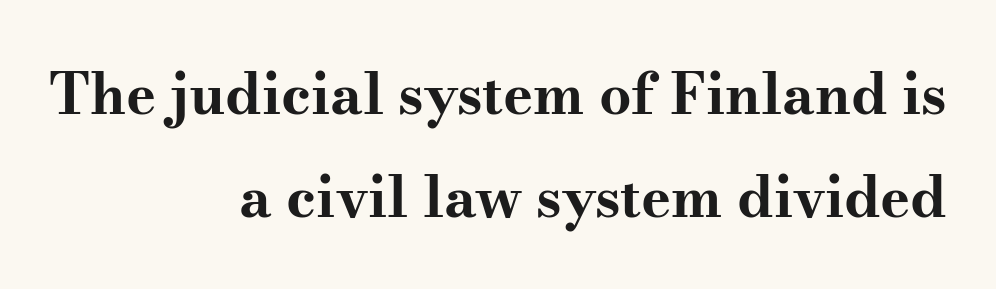
This rendering features lettering with no underline. Every row of glyphs terminates at an identical x-position on the right. There is no visible air inserted between adjacent glyphs. Posture: upright roman. Spacing verdict: proportional, widths tailored to each character.
